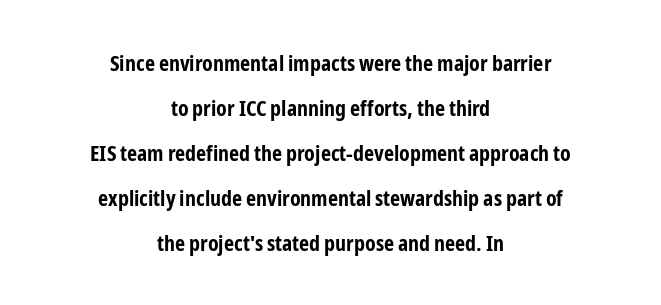
Type without underlining. Compared with a flush-left layout, this one balances lines on the center instead. Here the glyphs are tracked normally, forming tight word shapes. You could fit nearly another row in the gap between these rows.
